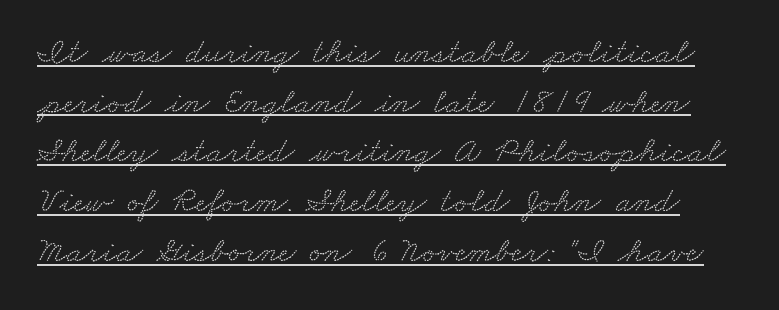
A rule runs beneath these lines of type. The passage shown has conventional tracking throughout. These lines are rendered in a variable-pitch font. What's the leading like? Ordinary, nothing unusual.
